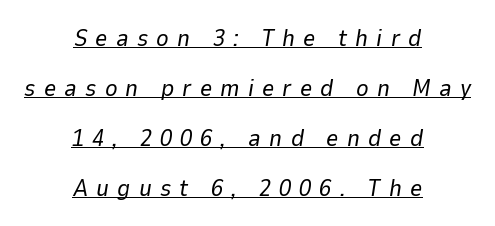
Neither beginnings nor endings align; midpoints do. No letter is thick-stroked: the sample isn't bold. Compared with typical paragraphs, the rows here are farther apart. The letterforms stand isolated, each surrounded by extra space. Caption: lettering with a line underneath. A typesetter would mark this as italic.
